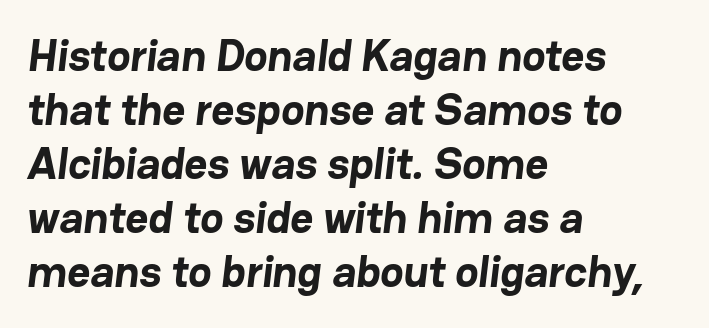
Q: Is the text bold? A: Yes.
Q: Is the typeface a serif or a sans-serif typeface? A: Sans-serif.
Q: Is the text underlined? A: No.
Q: How is the paragraph aligned? A: Left-aligned.
Q: Is the spacing between letters normal or unusually wide? A: Normal.
Q: Width (condensed, normal, or wide)? A: Normal.
Q: Stroke contrast? A: Low.
Q: x-height? A: Medium.
Q: Monospaced? A: No.
